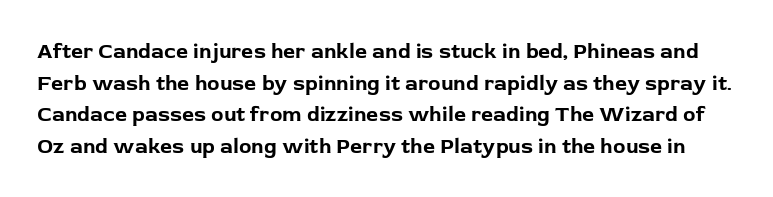
Reading down the column, the eye jumps a familiar distance to each next line. What stands out about the letter spacing? Nothing — it is the standard amount. The characters look thick and weighty, a clear bold. Only glyphs here, with clear space below each row. The lettering stays uniformly vertical, giving the passage a roman look.
